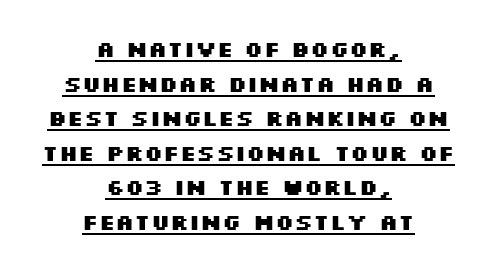
{"italic": "no", "bold": "yes", "underline": "yes", "align": "center", "line_spacing": "normal", "line_spacing_ratio": 1.57, "letter_spacing": "normal", "letter_spacing_em": 0.0, "glyph_px": 22}
